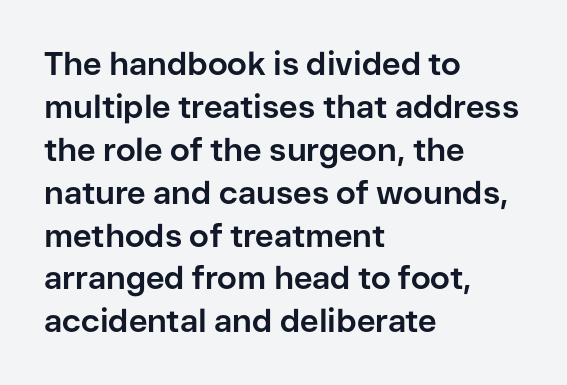
Check where the strokes stop: nothing finishes them off — pure sans. The sample has been set heavy, in full bold. Beneath every word, the page is bare. A classic flush-left, rag-right setting is used for this passage. Ordinary non-slanted type is in use. Each word holds together tightly as a unit, with standard inter-letter gaps.
